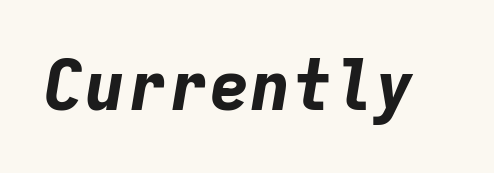
Q: Is the text bold? A: Yes.
Q: Is the text italic (slanted)? A: Yes, it leans right by about 9 degrees.
Q: Is the text underlined? A: No.
Q: Is the spacing between letters normal or unusually wide? A: Normal.
Q: Width (condensed, normal, or wide)? A: Normal.
Q: Stroke contrast? A: Low.
Q: x-height? A: Medium.
Q: Monospaced? A: Yes.
